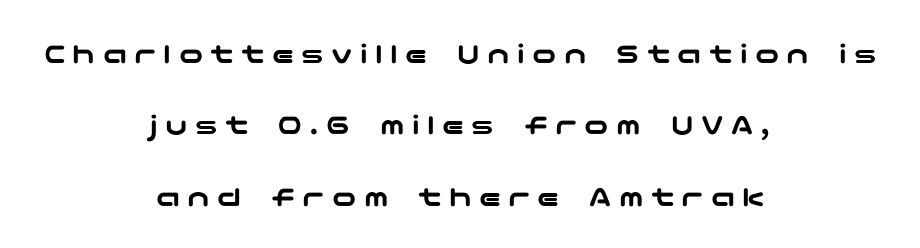
{"serif": "no", "italic": "no", "width": "wide", "stroke_contrast": "low", "x_height": "medium", "underline": "no", "align": "center", "line_spacing": "loose", "line_spacing_ratio": 2.38, "letter_spacing": "wide", "letter_spacing_em": 0.25, "glyph_px": 30}
